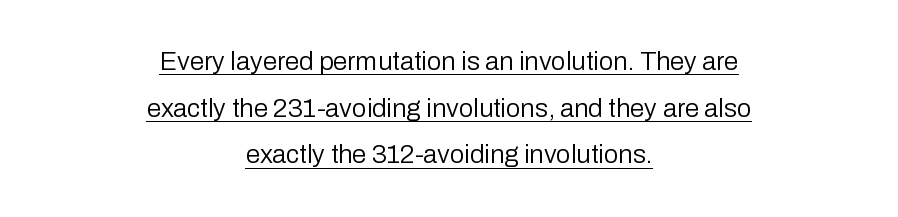
{"italic": "no", "bold": "no", "underline": "yes", "align": "center", "line_spacing_ratio": 1.79, "letter_spacing": "normal", "letter_spacing_em": 0.0, "glyph_px": 26}
